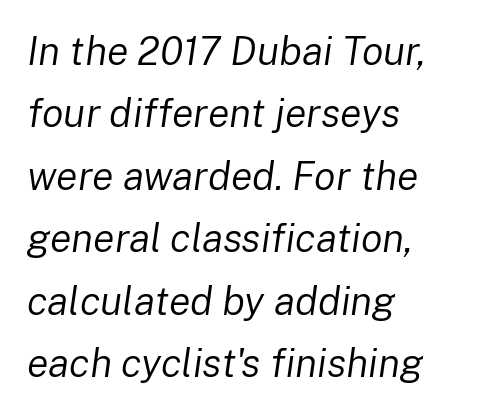
Q: Is the text bold? A: No.
Q: Is the text italic (slanted)? A: Yes, it leans right by about 8 degrees.
Q: Is the text underlined? A: No.
Q: How is the paragraph aligned? A: Left-aligned.
Q: Is the spacing between letters normal or unusually wide? A: Normal.
Q: Is the spacing between lines tight, normal or loose? A: Normal.
Q: Width (condensed, normal, or wide)? A: Normal.
Q: Stroke contrast? A: Low.
Q: x-height? A: Medium.
Q: Monospaced? A: No.
